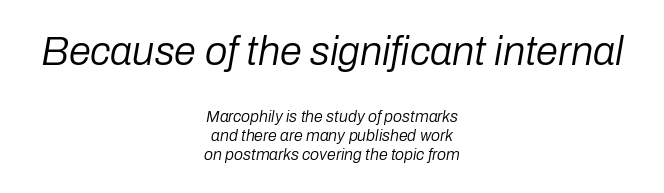
Q: Is the text bold? A: No.
Q: Is the text italic (slanted)? A: Yes, it leans right by about 10 degrees.
Q: Is the text underlined? A: No.
Q: How is the paragraph aligned? A: Centered.
Q: Is the spacing between letters normal or unusually wide? A: Normal.
Q: Which block of text is set in a larger size, the first (top) or the second (bottom)? A: The first (top) one.
Q: Width (condensed, normal, or wide)? A: Normal.
Q: Stroke contrast? A: Low.
Q: x-height? A: Medium.
Q: Monospaced? A: No.
